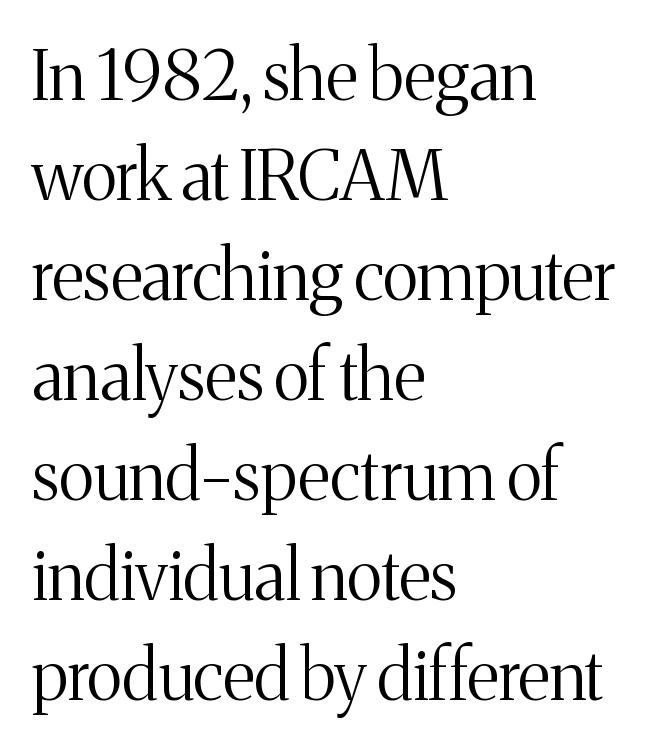
{"serif": "yes", "italic": "no", "bold": "no", "weight": "light", "width": "normal", "stroke_contrast": "medium", "x_height": "medium", "monospaced": "no", "underline": "no", "align": "left", "line_spacing": "normal", "line_spacing_ratio": 1.45, "letter_spacing": "normal", "letter_spacing_em": 0.0, "glyph_px": 69}
